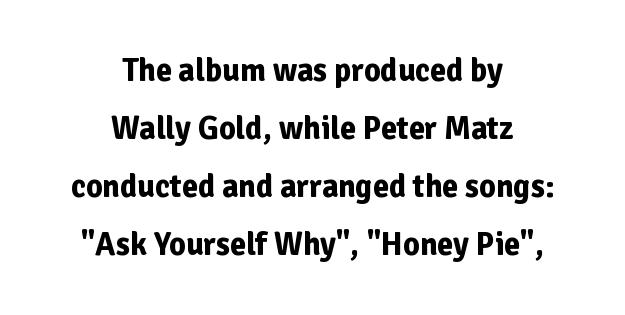
{"serif": "no", "italic": "no", "bold": "yes", "weight": "bold", "width": "normal", "stroke_contrast": "low", "x_height": "medium", "monospaced": "no", "underline": "no", "align": "center", "line_spacing_ratio": 1.81, "letter_spacing": "normal", "letter_spacing_em": 0.0, "glyph_px": 32}
